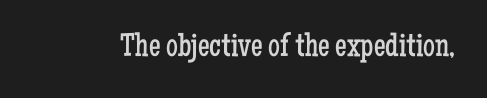
{"serif": "yes", "italic": "no", "bold": "no", "weight": "regular", "width": "condensed", "stroke_contrast": "low", "x_height": "medium", "monospaced": "no", "underline": "no", "letter_spacing": "normal", "letter_spacing_em": 0.0, "glyph_px": 33}
